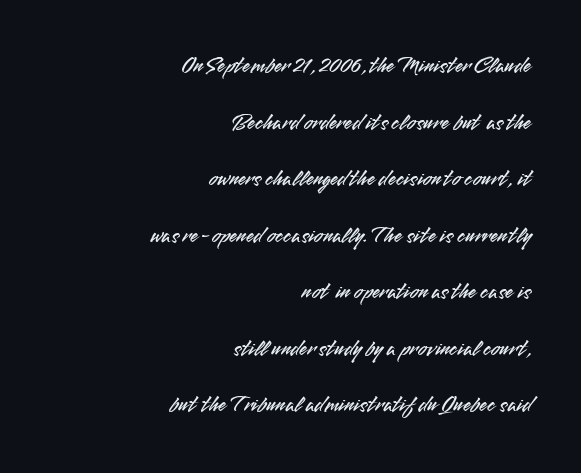
The image shows 23 px text type; set right-aligned, loose line spacing (2.46x), normal letter spacing, not underlined.
